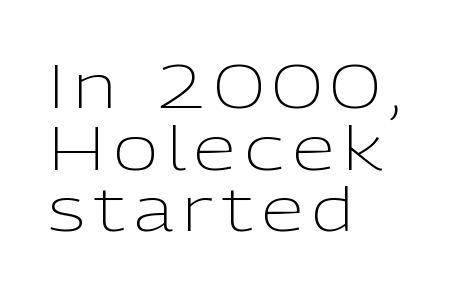
The image shows 61 px light sans-serif type, upright; set left-aligned, tight line spacing (1.01x), not underlined; low stroke contrast and a medium x-height.
